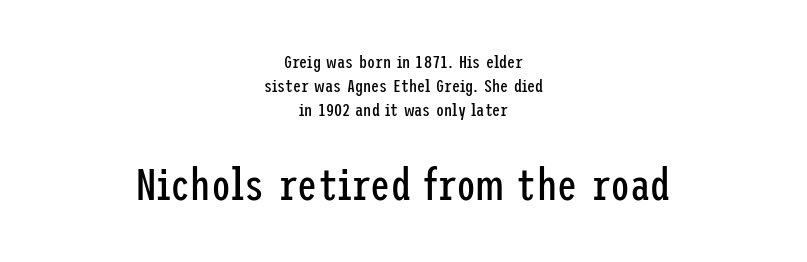
Q: Is the text bold? A: No.
Q: Is the text italic (slanted)? A: No, it is upright.
Q: Is the typeface a serif or a sans-serif typeface? A: Sans-serif.
Q: Is the text underlined? A: No.
Q: How is the paragraph aligned? A: Centered.
Q: Is the spacing between letters normal or unusually wide? A: Normal.
Q: Is the spacing between lines tight, normal or loose? A: Normal.
Q: Which block of text is set in a larger size, the first (top) or the second (bottom)? A: The second (bottom) one.
Q: Width (condensed, normal, or wide)? A: Condensed.
Q: Stroke contrast? A: Low.
Q: x-height? A: Medium.
